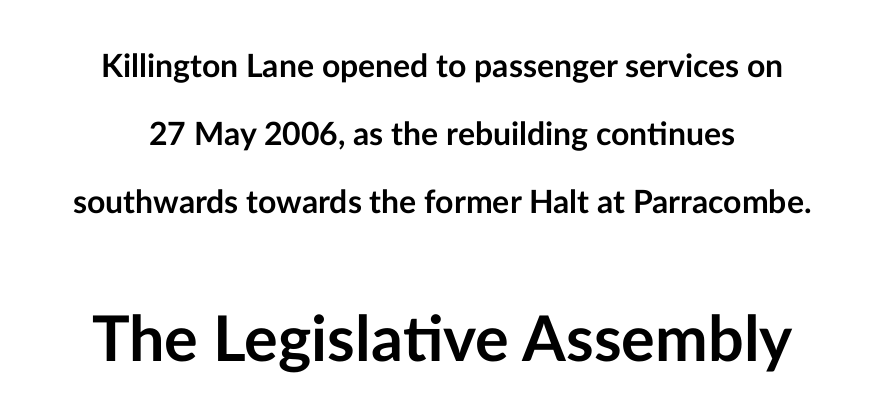
Letterform terminals end flat and unadorned throughout the passage. Typesetter's note — lower block bumped up in size, upper block left smaller. Nothing unusual about the tracking: characters are spaced as the font intends. The foot of each line stays bare and open.
